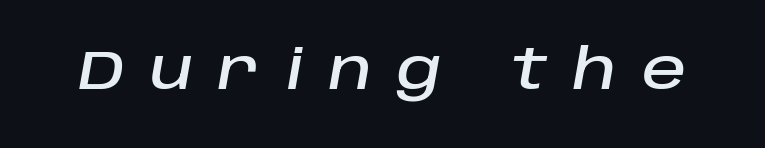
{"italic": "yes", "lean": "right", "slant_degrees": 10, "width": "normal", "stroke_contrast": "low", "x_height": "large", "monospaced": "no", "underline": "no", "letter_spacing": "wide", "letter_spacing_em": 0.46, "glyph_px": 55}
